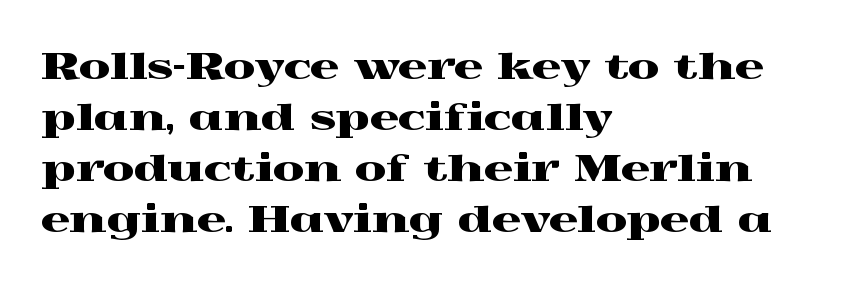
The image shows 36 px wide serif type, upright; set left-aligned, normal line spacing (1.42x), normal letter spacing, not underlined; a medium x-height.
